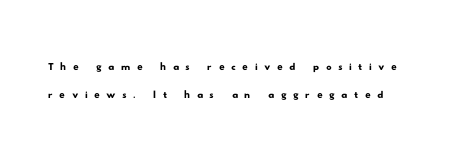
Q: Is the text underlined? A: No.
Q: Is the spacing between letters normal or unusually wide? A: Unusually wide.
Q: Is the spacing between lines tight, normal or loose? A: Tight.
